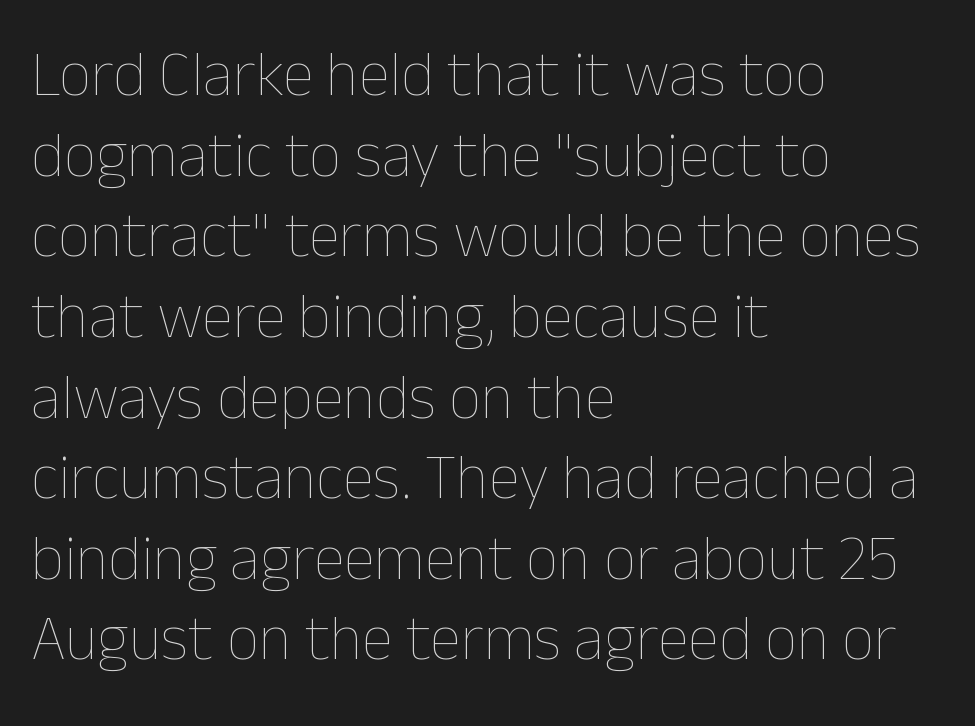
The image shows 64 px thin type, upright; set left-aligned, normal line spacing (1.26x), normal letter spacing, not underlined; low stroke contrast and a medium x-height.
